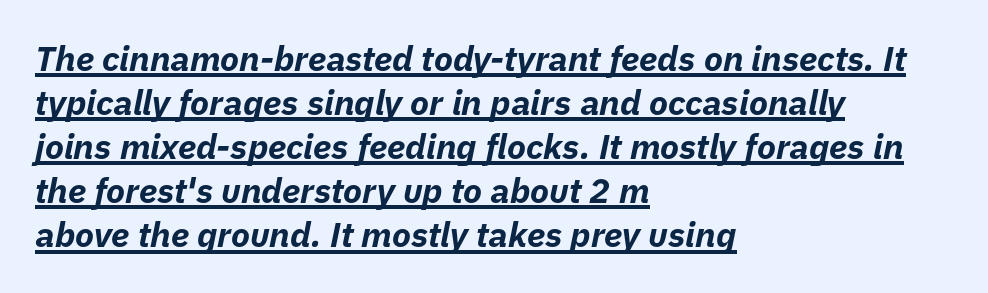
Q: Is the text bold? A: Yes.
Q: Is the text italic (slanted)? A: Yes, it leans right by about 11 degrees.
Q: Is the text underlined? A: Yes.
Q: How is the paragraph aligned? A: Left-aligned.
Q: Is the spacing between letters normal or unusually wide? A: Normal.
Q: Is the spacing between lines tight, normal or loose? A: Normal.
Q: Width (condensed, normal, or wide)? A: Normal.
Q: Stroke contrast? A: Low.
Q: x-height? A: Medium.
Q: Monospaced? A: No.
